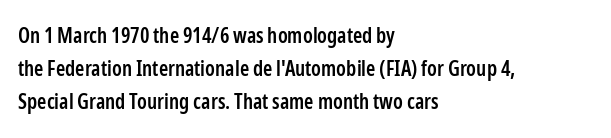
The image shows 21 px text type, upright; set left-aligned, normal line spacing (1.58x), normal letter spacing, not underlined.
